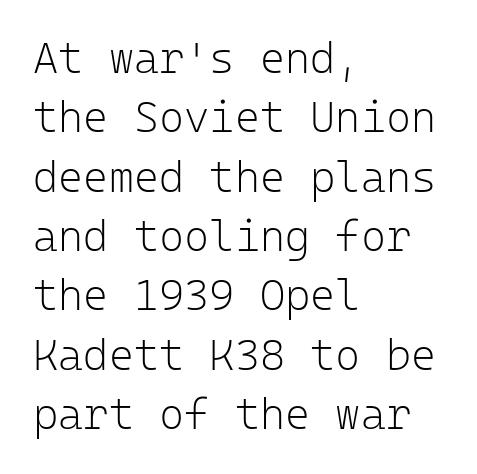
{"serif": "no", "italic": "no", "bold": "no", "weight": "light", "width": "normal", "stroke_contrast": "low", "x_height": "medium", "monospaced": "yes", "underline": "no", "align": "left", "line_spacing": "normal", "line_spacing_ratio": 1.38, "letter_spacing": "normal", "letter_spacing_em": 0.0, "glyph_px": 43}
